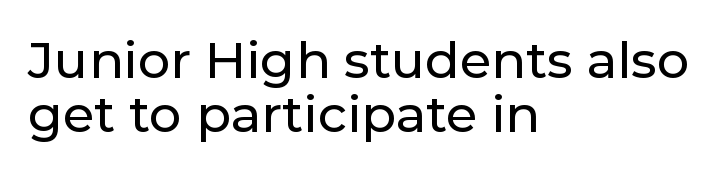
Q: Is the text italic (slanted)? A: No, it is upright.
Q: Is the typeface a serif or a sans-serif typeface? A: Sans-serif.
Q: Is the text underlined? A: No.
Q: How is the paragraph aligned? A: Left-aligned.
Q: Is the spacing between letters normal or unusually wide? A: Normal.
Q: Is the spacing between lines tight, normal or loose? A: Tight.
Q: Width (condensed, normal, or wide)? A: Normal.
Q: Stroke contrast? A: Low.
Q: x-height? A: Medium.
Q: Monospaced? A: No.
